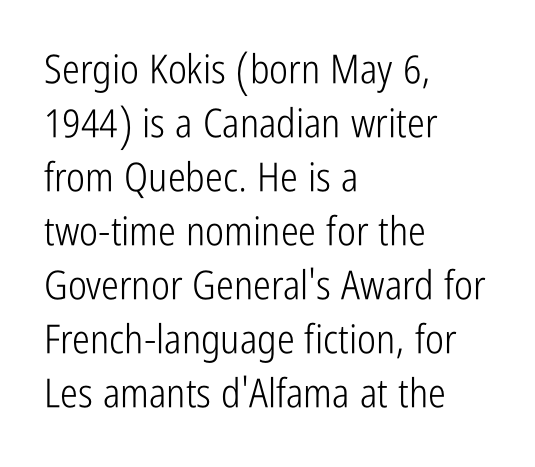
Q: Is the text bold? A: No.
Q: Is the text italic (slanted)? A: No, it is upright.
Q: Is the typeface a serif or a sans-serif typeface? A: Sans-serif.
Q: Is the text underlined? A: No.
Q: How is the paragraph aligned? A: Left-aligned.
Q: Is the spacing between letters normal or unusually wide? A: Normal.
Q: Is the spacing between lines tight, normal or loose? A: Normal.
Q: Width (condensed, normal, or wide)? A: Condensed.
Q: Stroke contrast? A: Low.
Q: x-height? A: Medium.
Q: Monospaced? A: No.
